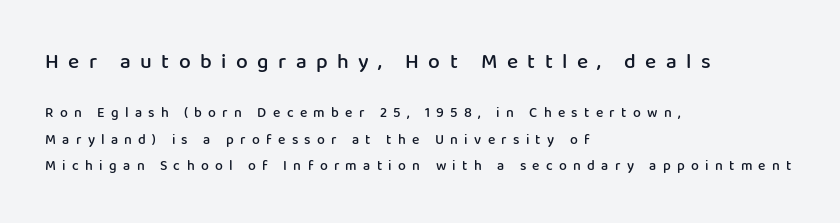
The image shows 21 px text type, upright; set left-aligned, loose line spacing (1.91x), unusually wide letter spacing (+0.45 em), not underlined; the first (top) block is 1.5x larger.
